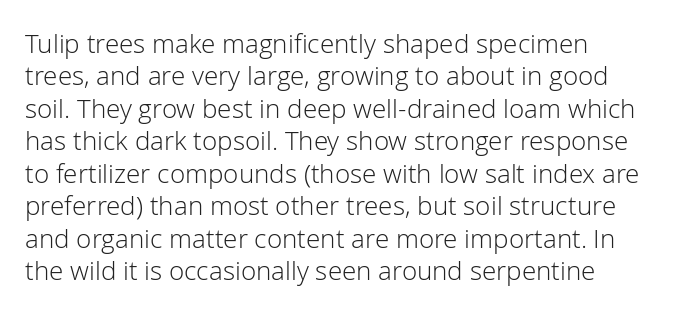
The image shows 26 px text type, upright; set left-aligned, normal line spacing (1.25x), normal letter spacing, not underlined.
